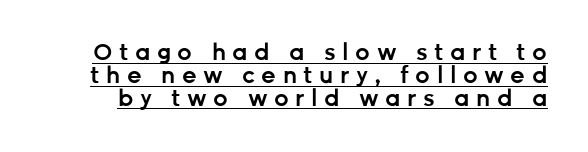
{"italic": "no", "bold": "semi", "underline": "yes", "line_spacing": "tight", "line_spacing_ratio": 0.99, "letter_spacing": "wide", "letter_spacing_em": 0.28, "glyph_px": 23}
